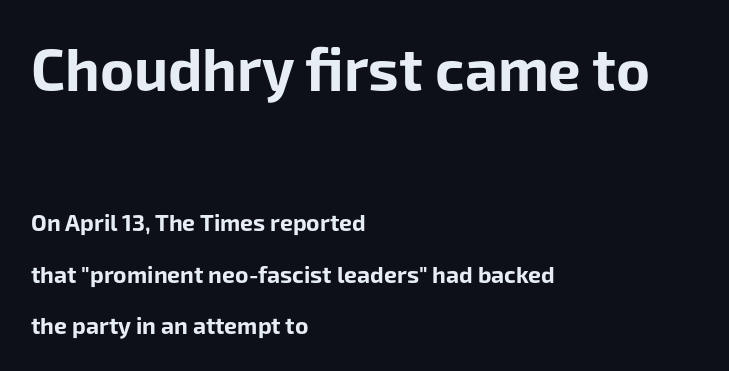
{"serif": "no", "italic": "no", "bold": "yes", "weight": "bold", "width": "normal", "stroke_contrast": "low", "x_height": "medium", "monospaced": "no", "underline": "no", "align": "left", "line_spacing": "loose", "line_spacing_ratio": 2.24, "letter_spacing": "normal", "letter_spacing_em": 0.0, "larger_block": "first", "size_ratio": 2.52, "glyph_px": 58}
